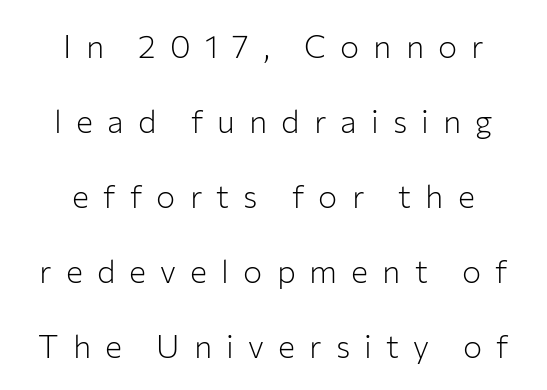
The line-height multiplier appears high, well above default. The letterforms stand isolated, each surrounded by extra space. Descenders are the only things crossing below the line. Designer's note — italics off, roman on.
